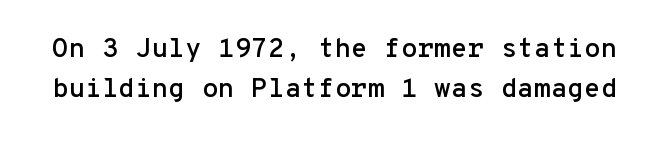
The lettering holds an erect, upright posture throughout. The rows are spaced the way most documents space them. Nobody drew a line under any word here. These lines keep a tight, regular rhythm from letter to letter.
